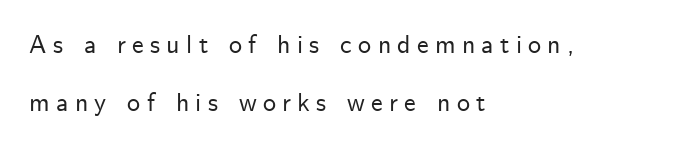
This rendering uses left alignment, leaving the right contour irregular. Posture: vertical. The space directly below the letters is spotless. Short note: letters widely spaced. A typesetter would call this leading open, well beyond the default.
